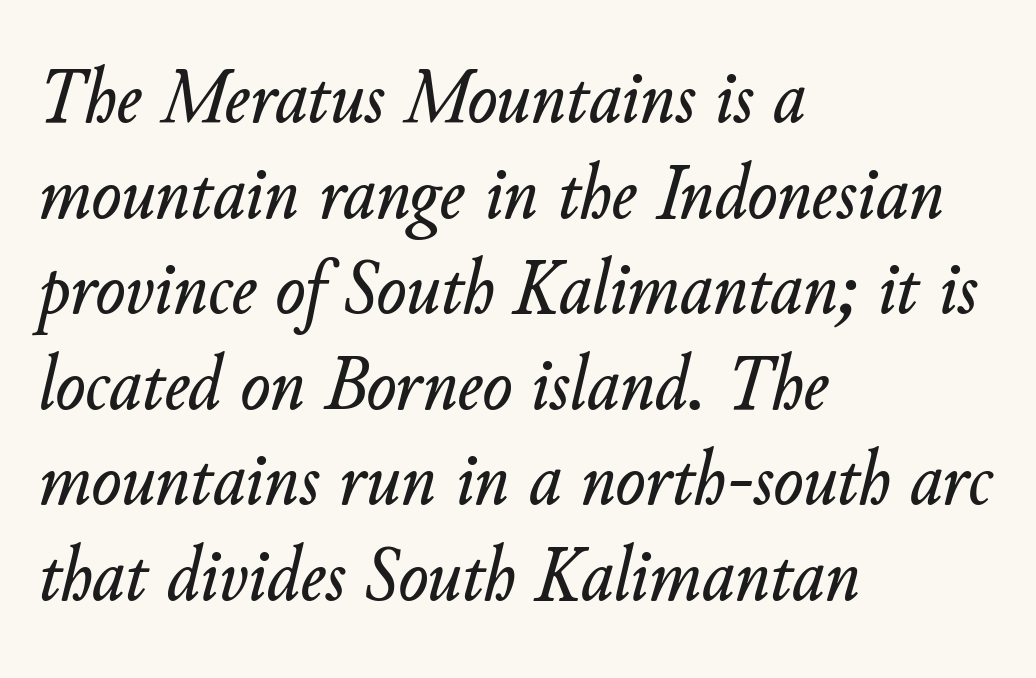
Q: Is the text italic (slanted)? A: Yes, it leans right by about 11 degrees.
Q: Is the text underlined? A: No.
Q: How is the paragraph aligned? A: Left-aligned.
Q: Is the spacing between letters normal or unusually wide? A: Normal.
Q: Width (condensed, normal, or wide)? A: Normal.
Q: Stroke contrast? A: Low.
Q: x-height? A: Small.
Q: Monospaced? A: No.
